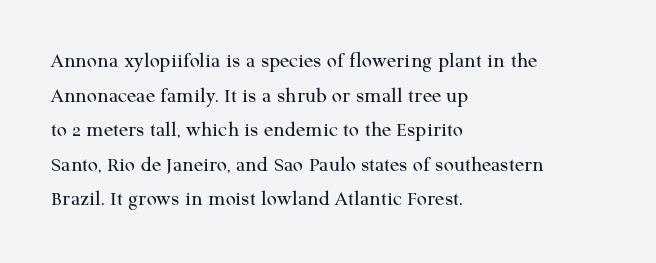
Q: Is the text bold? A: No.
Q: Is the text italic (slanted)? A: No, it is upright.
Q: Is the text underlined? A: No.
Q: How is the paragraph aligned? A: Left-aligned.
Q: Is the spacing between letters normal or unusually wide? A: Normal.
Q: Is the spacing between lines tight, normal or loose? A: Normal.
